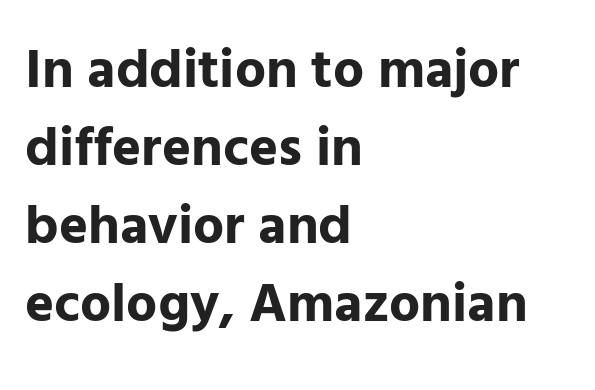
Q: Is the text bold? A: Yes.
Q: Is the text italic (slanted)? A: No, it is upright.
Q: Is the typeface a serif or a sans-serif typeface? A: Sans-serif.
Q: Is the text underlined? A: No.
Q: How is the paragraph aligned? A: Left-aligned.
Q: Is the spacing between letters normal or unusually wide? A: Normal.
Q: Is the spacing between lines tight, normal or loose? A: Normal.
Q: Width (condensed, normal, or wide)? A: Normal.
Q: Stroke contrast? A: Low.
Q: x-height? A: Medium.
Q: Monospaced? A: No.
